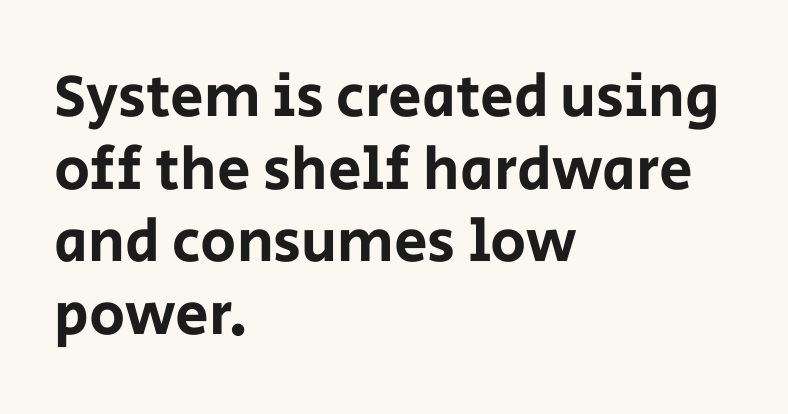
{"serif": "no", "italic": "no", "width": "normal", "stroke_contrast": "low", "x_height": "large", "monospaced": "no", "underline": "no", "align": "left", "line_spacing_ratio": 1.21, "letter_spacing": "normal", "letter_spacing_em": 0.0, "glyph_px": 60}
